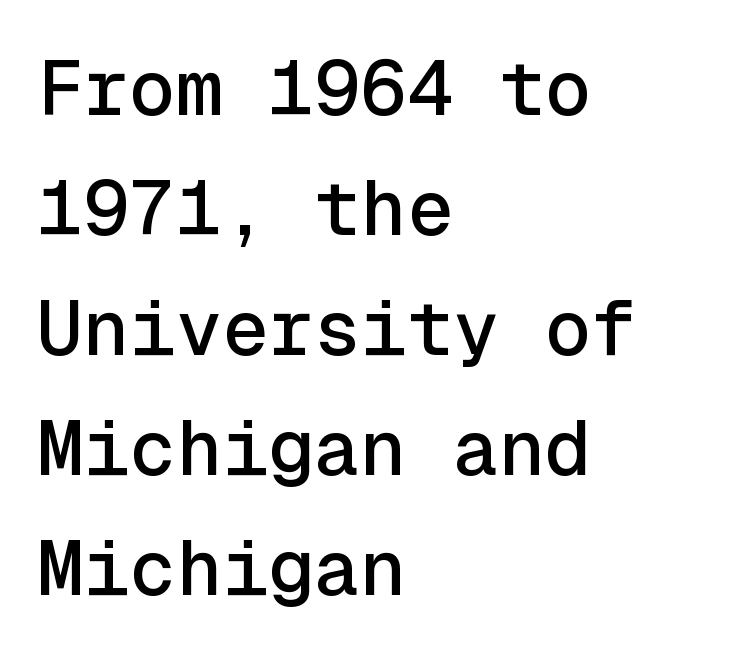
{"serif": "no", "italic": "no", "width": "normal", "x_height": "medium", "monospaced": "yes", "underline": "no", "align": "left", "line_spacing": "normal", "line_spacing_ratio": 1.56, "letter_spacing": "normal", "letter_spacing_em": 0.0, "glyph_px": 77}
